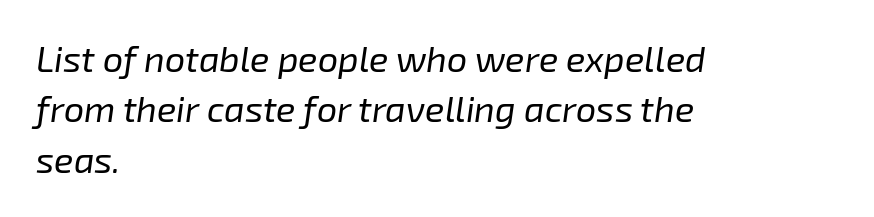
The image shows 36 px regular-weight type, italic (leaning right); set left-aligned, normal line spacing (1.4x), normal letter spacing, not underlined; low stroke contrast and a medium x-height.
